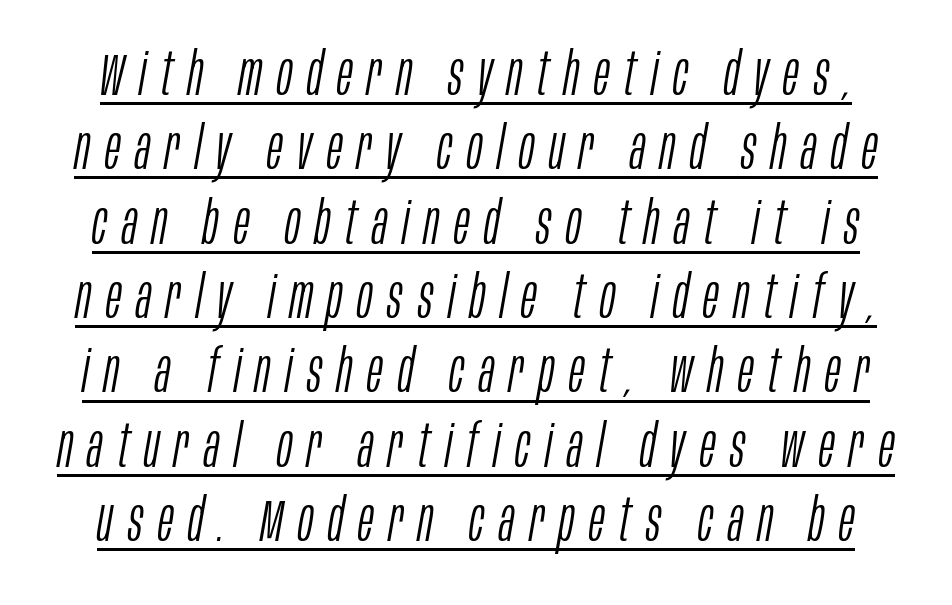
Would a proofreader flag this as italicized? Yes. The rendered words wear a rule along their underside. Note the varied advance widths — an 'i' is clearly narrower than an 'm'. Heft: none added — not bold. Tracking here is generous; glyphs stand well apart from one another. Interline gaps are of average width in this sample.
